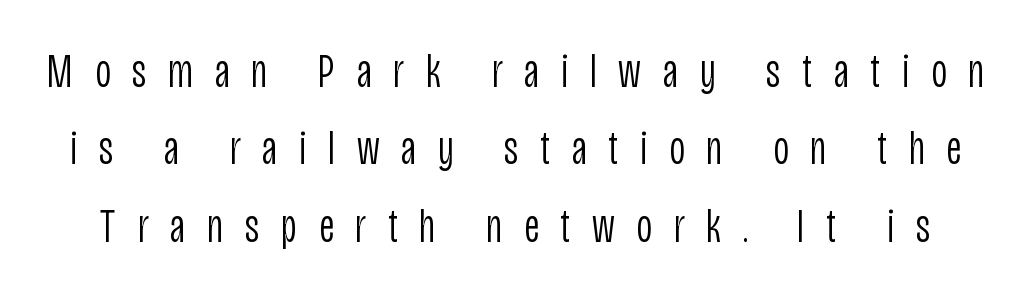
The image shows 48 px light, condensed sans-serif type, upright; set normal line spacing (1.61x), unusually wide letter spacing (+0.45 em), not underlined; low stroke contrast and a large x-height.
